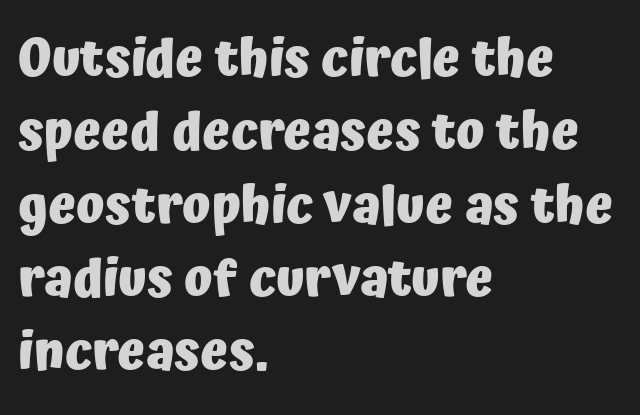
Q: Is the text bold? A: Yes.
Q: Is the text italic (slanted)? A: No, it is upright.
Q: Is the typeface a serif or a sans-serif typeface? A: Sans-serif.
Q: Is the text underlined? A: No.
Q: How is the paragraph aligned? A: Left-aligned.
Q: Is the spacing between letters normal or unusually wide? A: Normal.
Q: Is the spacing between lines tight, normal or loose? A: Normal.
Q: Width (condensed, normal, or wide)? A: Normal.
Q: Stroke contrast? A: Low.
Q: x-height? A: Medium.
Q: Monospaced? A: No.
